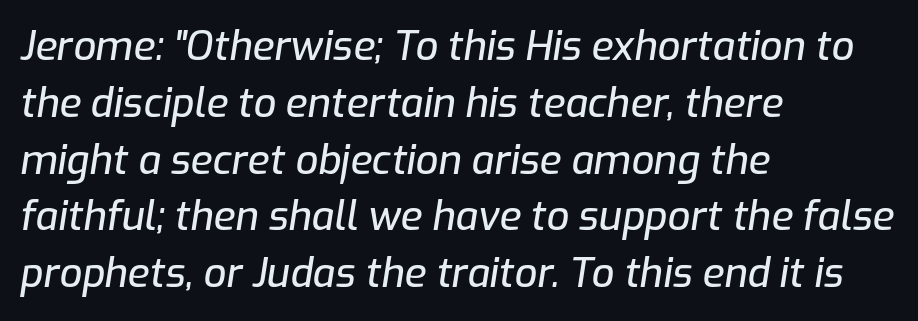
The image shows 40 px text type, italic (leaning right); set left-aligned, normal line spacing (1.42x), normal letter spacing, not underlined; low stroke contrast and a medium x-height.
